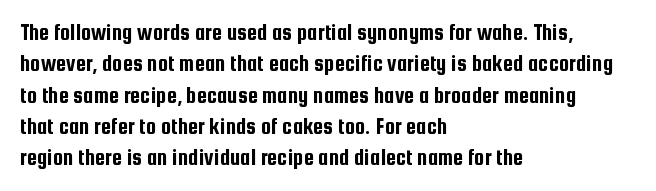
Q: Is the text italic (slanted)? A: No, it is upright.
Q: Is the text underlined? A: No.
Q: How is the paragraph aligned? A: Left-aligned.
Q: Is the spacing between letters normal or unusually wide? A: Normal.
Q: Is the spacing between lines tight, normal or loose? A: Normal.
